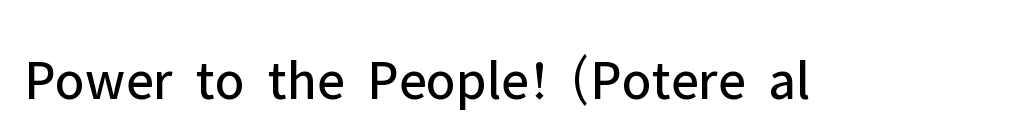
Q: Is the text bold? A: No.
Q: Is the text italic (slanted)? A: No, it is upright.
Q: Is the typeface a serif or a sans-serif typeface? A: Sans-serif.
Q: Is the text underlined? A: No.
Q: Is the spacing between letters normal or unusually wide? A: Normal.
Q: Width (condensed, normal, or wide)? A: Normal.
Q: Stroke contrast? A: Low.
Q: x-height? A: Medium.
Q: Monospaced? A: No.
